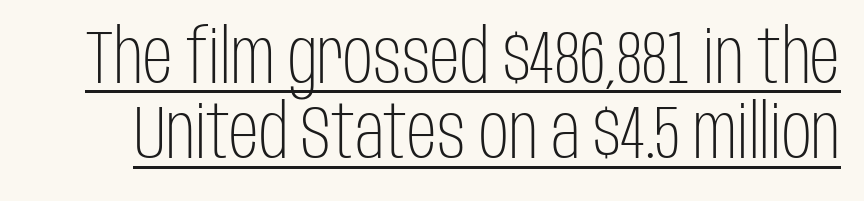
The image shows 74 px light, condensed sans-serif type, upright; set tight line spacing (1.02x), normal letter spacing, underlined; low stroke contrast and a large x-height.
